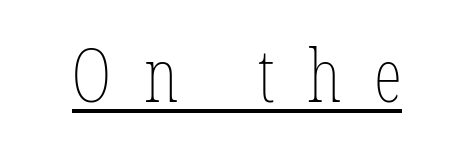
The typography opts for an upright posture over an oblique one. Varying glyph widths throughout — classic text-font behaviour. The typesetting does not lean heavy: it is not bold. Words appear elongated and porous because spacing is wide. Looks like someone drew a line under every word here.
